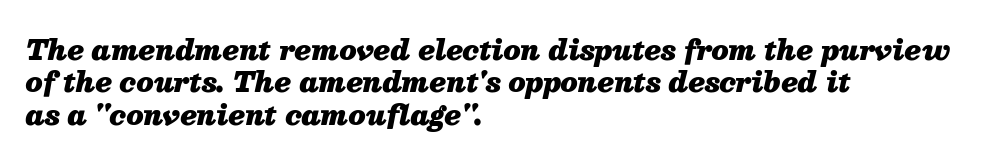
The image shows 27 px bold type, italic (leaning right); set left-aligned, line spacing 1.2x, normal letter spacing, not underlined.
